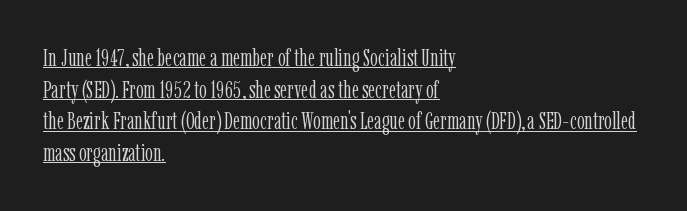
{"italic": "no", "bold": "no", "underline": "yes", "align": "left", "line_spacing": "normal", "line_spacing_ratio": 1.32, "letter_spacing": "normal", "letter_spacing_em": 0.0, "glyph_px": 24}
